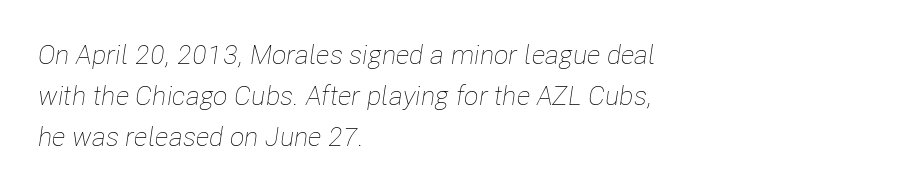
The image shows 27 px text type, italic (leaning right); set left-aligned, normal line spacing (1.51x), normal letter spacing, not underlined.
